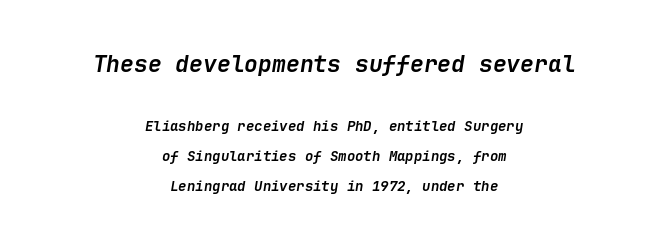
{"italic": "yes", "lean": "right", "slant_degrees": 9, "bold": "yes", "underline": "no", "align": "center", "line_spacing": "loose", "line_spacing_ratio": 2.15, "letter_spacing": "normal", "letter_spacing_em": 0.0, "larger_block": "first", "size_ratio": 1.64, "glyph_px": 23}
